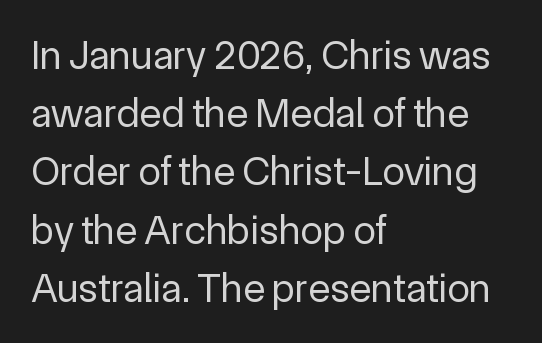
The image shows 41 px regular-weight sans-serif type, upright; set left-aligned, normal line spacing (1.42x), normal letter spacing, not underlined; a medium x-height.
